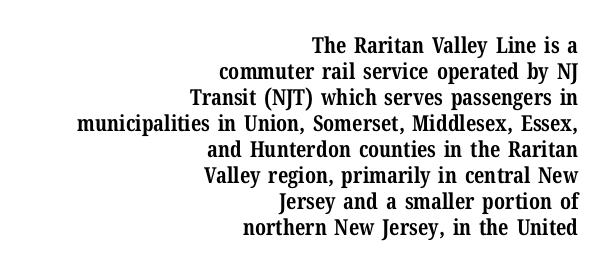
Students, this is bold: see how much ink each stroke carries. The specimen reads as upright at a glance. The rendering anchors every line to the right-hand side. Underlining? Definitely not there. Does extra space separate the letters? No, they use regular spacing.
